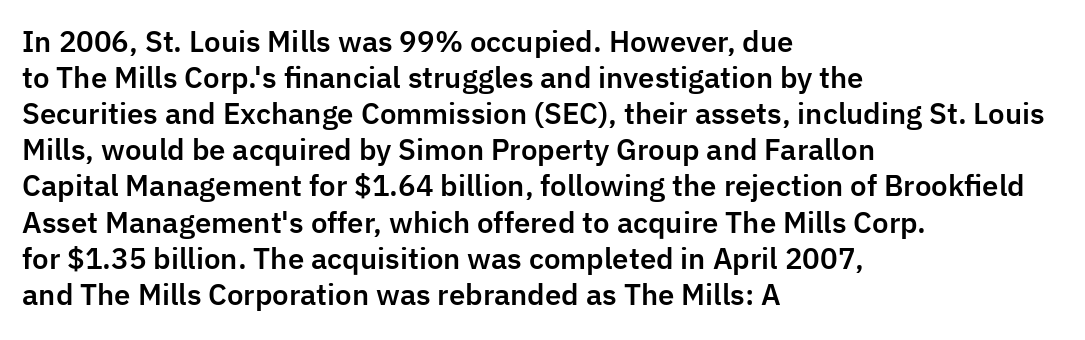
{"serif": "no", "italic": "no", "width": "normal", "stroke_contrast": "low", "x_height": "medium", "monospaced": "no", "underline": "no", "align": "left", "line_spacing": "normal", "line_spacing_ratio": 1.29, "letter_spacing": "normal", "letter_spacing_em": 0.0, "glyph_px": 28}
